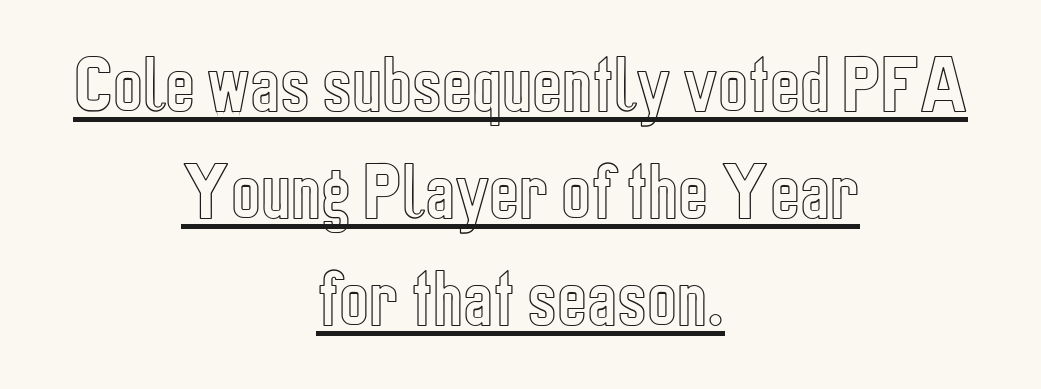
The image shows 63 px condensed type, upright; set centered, normal line spacing (1.7x), normal letter spacing, underlined; a medium x-height.
